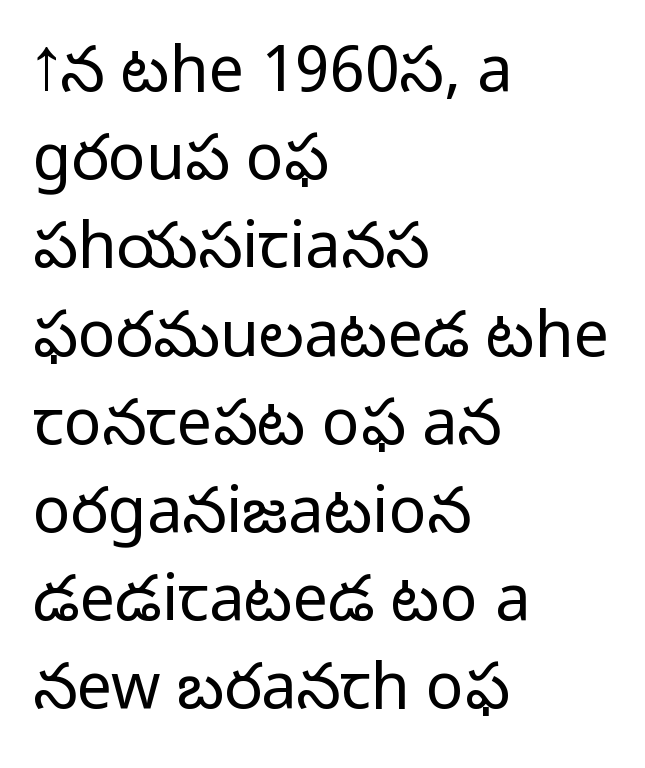
This sample keeps an unexceptional amount of space between lines. You can tell it's not italic because the verticals are truly vertical. The lines in this sample share a left origin and differ only in where they stop. Font category for this specimen: sans-serif. A clean baseline with only descenders dipping below it.
